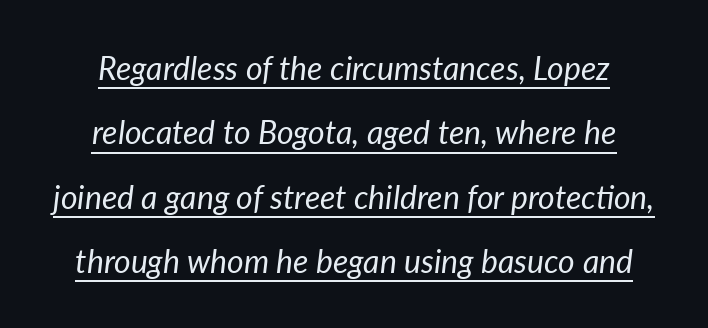
Airy leading. How are the letters spaced? Ordinarily, with no added tracking. The glyphs are accompanied by a horizontal stroke just below them. Caption: face not bold, strokes unweighted. Emphasis-style slanted type is in use.
